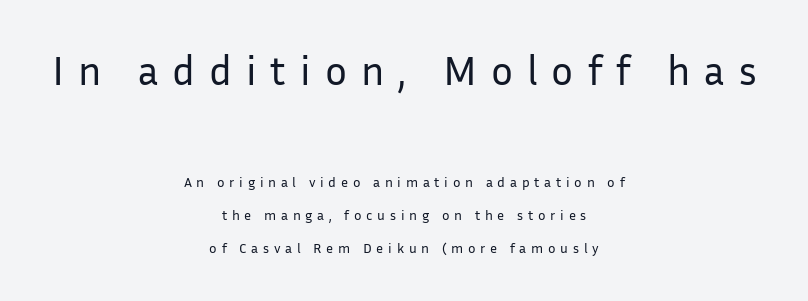
{"serif": "no", "italic": "no", "bold": "no", "weight": "regular", "width": "normal", "stroke_contrast": "low", "x_height": "medium", "monospaced": "no", "underline": "no", "align": "center", "line_spacing": "loose", "line_spacing_ratio": 2.35, "letter_spacing": "wide", "letter_spacing_em": 0.34, "larger_block": "first", "size_ratio": 2.93, "glyph_px": 41}
